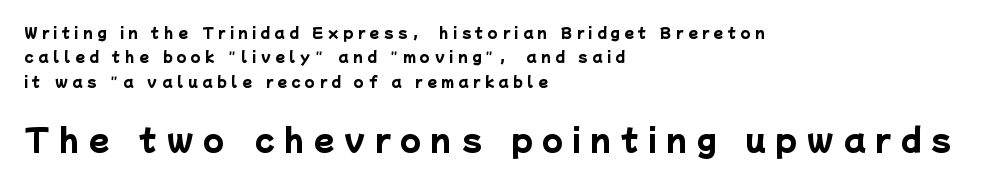
The image shows 30 px heavy sans-serif type; set left-aligned, line spacing 1.75x, unusually wide letter spacing (+0.33 em), not underlined; the second (bottom) block is 2.14x larger; low stroke contrast and a medium x-height.
